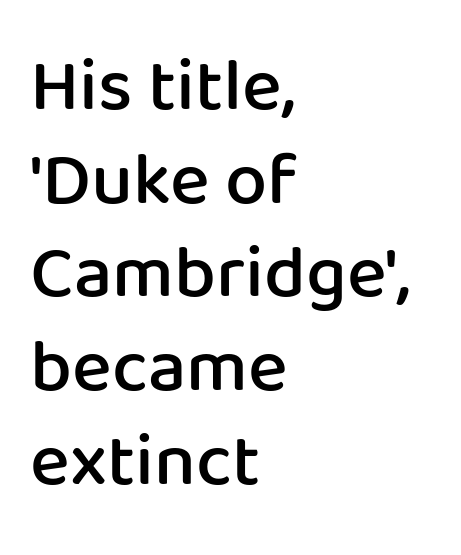
Compared with a centered layout, this one pins lines to the left instead. The type family on display is of the sans-serif kind. Think of a printed novel: that variable character pitch is what you see here. The space beneath each line is pristine and unruled.
